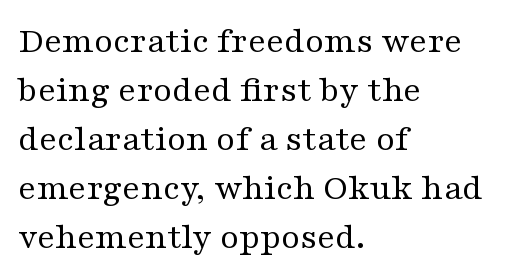
The designer left line spacing at the default. The baseline area is clear. Is the letter spacing exaggerated? No — it looks like the ordinary default. Casual observation: everything's shoved over to the left. These glyphs show unthickened strokes, regular width or finer.
